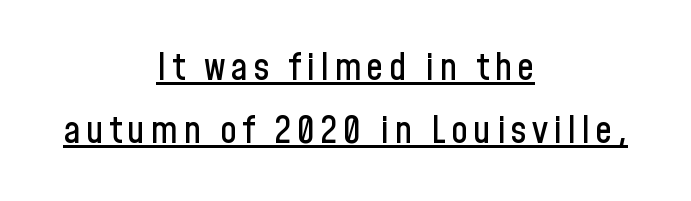
A typesetter would call this proportional, since set widths differ per character. Every word sits above its own underline. Notice how the passage keeps no hard edge, just a central spine. Nothing sits at the stroke ends, so this counts as sans-serif. Is there much room between lines? A standard amount, neither cramped nor airy.
